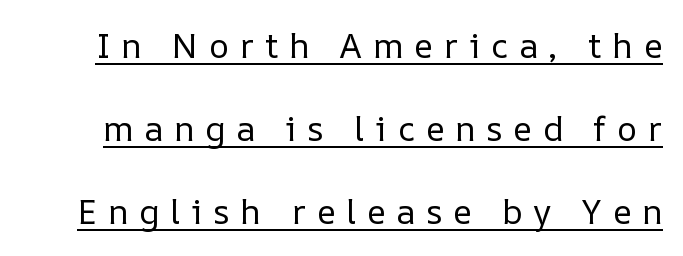
Upright lettering throughout. Widely set lines give the paragraph a tall, airy silhouette. Each stroke keeps to a modest, everyday thickness or less. The rendering uses the underline text-decoration. Loose tracking; the words dissolve into strings of separated letters. You could not count columns in this text — the font is proportionally spaced.
